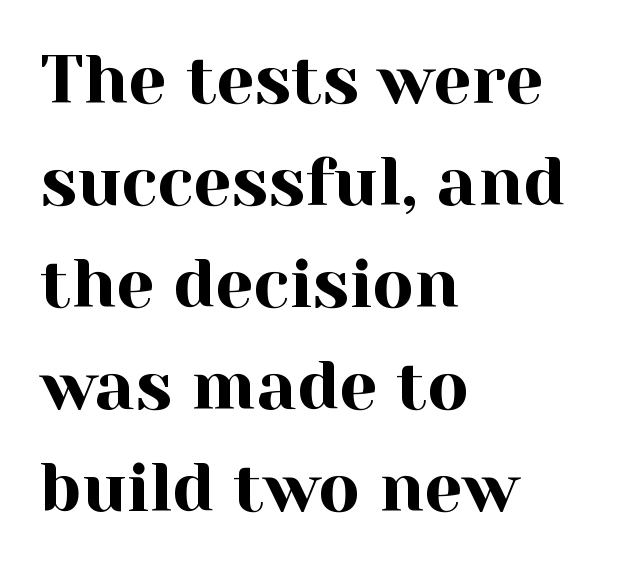
The image shows 68 px serif type, upright; set left-aligned, normal line spacing (1.5x), normal letter spacing, not underlined; a medium x-height.
